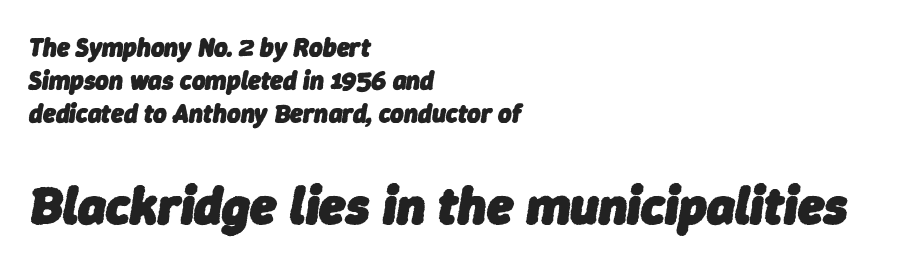
{"italic": "yes", "lean": "right", "slant_degrees": 9, "bold": "yes", "weight": "heavy", "width": "normal", "stroke_contrast": "low", "x_height": "medium", "monospaced": "no", "underline": "no", "align": "left", "line_spacing": "normal", "line_spacing_ratio": 1.26, "letter_spacing": "normal", "letter_spacing_em": 0.0, "larger_block": "second", "size_ratio": 2.04, "glyph_px": 53}
